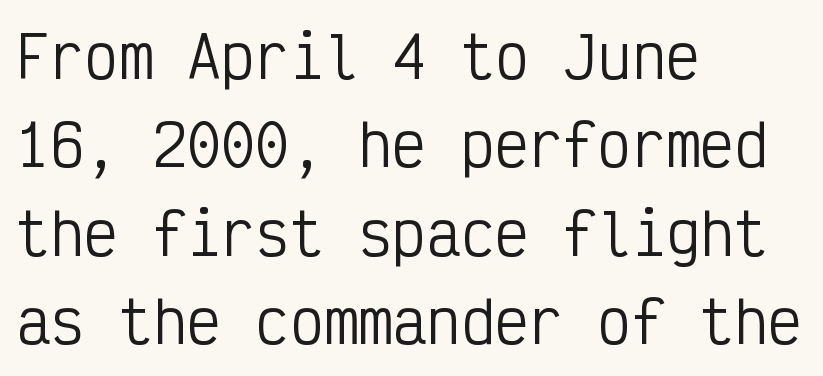
The rendering shows plain stroke endings on the letterforms — a sans-serif design. These lines stack with their left ends in a neat column. Each row of text sits above clean, open space. The typesetting does not lean heavy: it is not bold. Note the uniform advance width — an 'i' takes as much space as an 'm'. You can tell it's not italic because the verticals are truly vertical.
